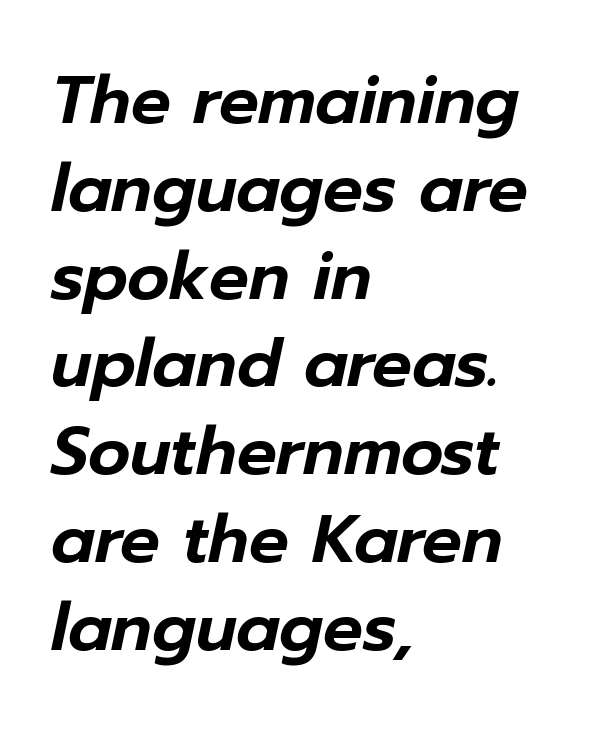
{"italic": "yes", "lean": "right", "slant_degrees": 12, "width": "normal", "stroke_contrast": "low", "x_height": "medium", "monospaced": "no", "underline": "no", "align": "left", "line_spacing": "normal", "line_spacing_ratio": 1.33, "letter_spacing": "normal", "letter_spacing_em": 0.0, "glyph_px": 66}
